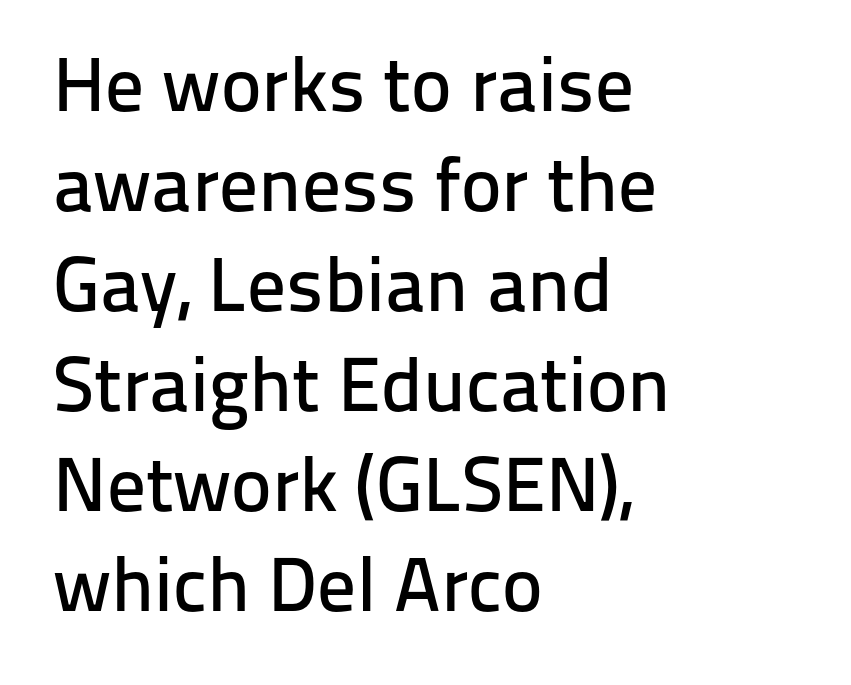
Reading down the block, your eye returns to a fixed left position each line. The rows are spaced the way most documents space them. Between one letter and the next there's only the usual sliver of space. Descenders hang freely into open space. Here the designer chose a conventional face with non-uniform glyph widths.
